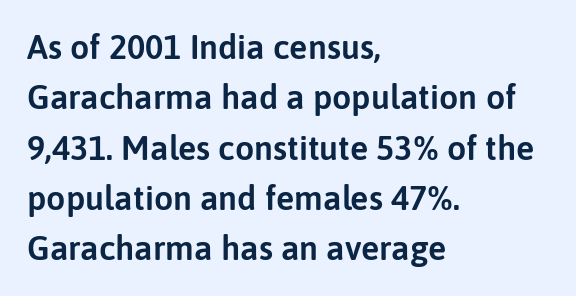
The image shows 34 px sans-serif type, upright; set left-aligned, normal line spacing (1.48x), normal letter spacing, not underlined; low stroke contrast and a medium x-height.
